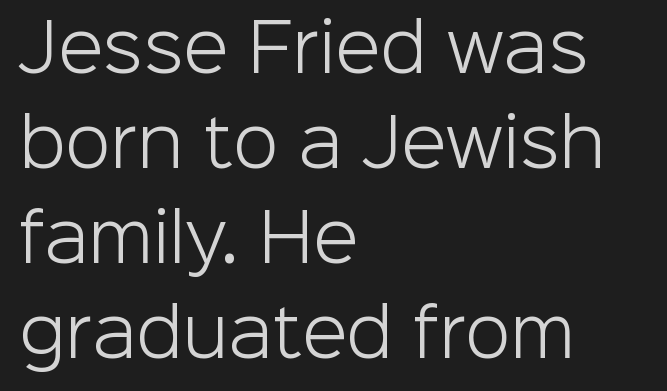
Weight class: somewhere from thin through regular. Just letters on the line, the space beneath them empty. Spacing verdict: proportional, widths tailored to each character. Classification — sans serif. Every stem runs plumb, perpendicular to the baseline. The rendering keeps characters at their native spacing.
